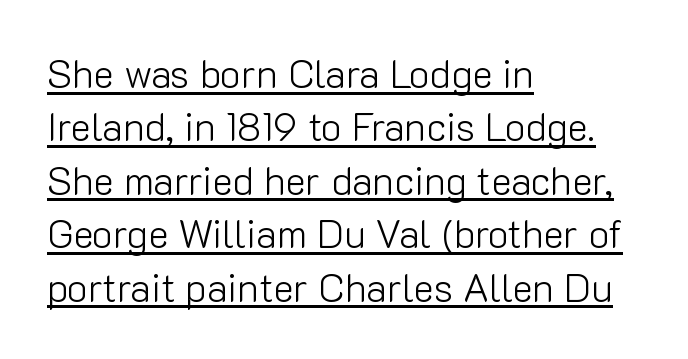
Q: Is the text bold? A: No.
Q: Is the text italic (slanted)? A: No, it is upright.
Q: Is the typeface a serif or a sans-serif typeface? A: Sans-serif.
Q: Is the text underlined? A: Yes.
Q: How is the paragraph aligned? A: Left-aligned.
Q: Is the spacing between letters normal or unusually wide? A: Normal.
Q: Is the spacing between lines tight, normal or loose? A: Normal.
Q: Width (condensed, normal, or wide)? A: Normal.
Q: Stroke contrast? A: Low.
Q: x-height? A: Medium.
Q: Monospaced? A: No.
